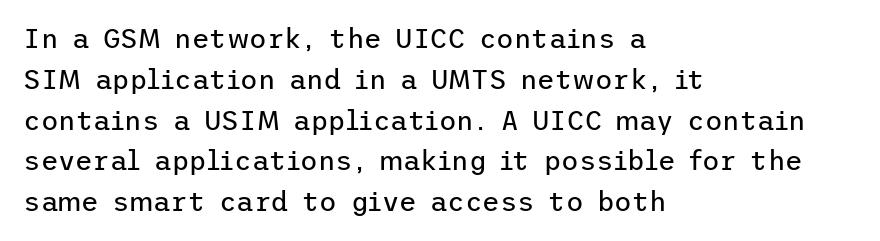
The passage shown stacks its lines at a standard gap. Plain, unruled lines of type. Summary of weight: not heavy and not bold. The rendering keeps characters at their native spacing. Notice how the stems are strictly vertical — no italics here.
